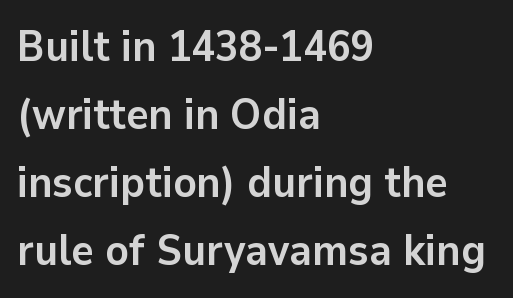
{"serif": "no", "italic": "no", "bold": "yes", "weight": "semibold", "width": "normal", "stroke_contrast": "low", "x_height": "medium", "monospaced": "no", "underline": "no", "align": "left", "line_spacing": "normal", "line_spacing_ratio": 1.58, "letter_spacing": "normal", "letter_spacing_em": 0.0, "glyph_px": 43}
